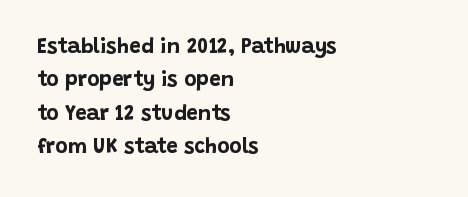
The image shows 21 px bold type, upright; set left-aligned, normal line spacing (1.59x), normal letter spacing, not underlined.
